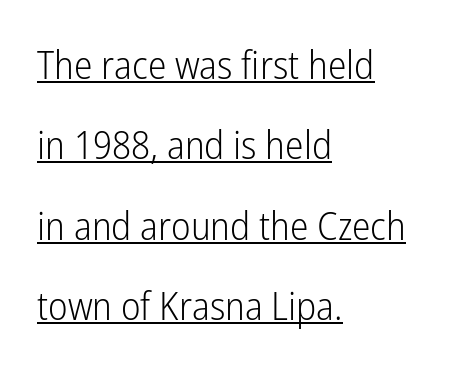
Q: Is the text bold? A: No.
Q: Is the text italic (slanted)? A: No, it is upright.
Q: Is the typeface a serif or a sans-serif typeface? A: Sans-serif.
Q: Is the text underlined? A: Yes.
Q: How is the paragraph aligned? A: Left-aligned.
Q: Is the spacing between letters normal or unusually wide? A: Normal.
Q: Is the spacing between lines tight, normal or loose? A: Loose.
Q: Width (condensed, normal, or wide)? A: Condensed.
Q: Stroke contrast? A: Low.
Q: x-height? A: Medium.
Q: Monospaced? A: No.
